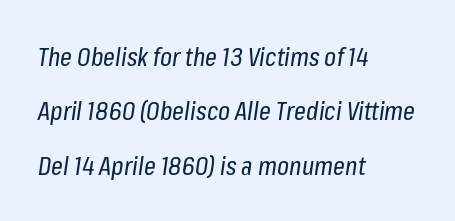
This rendering features lettering with no underline. Heft: none added — not bold. Honestly, the rows look like they've been pulled way apart. Horizontally, the lines are justified to the leading edge only.
